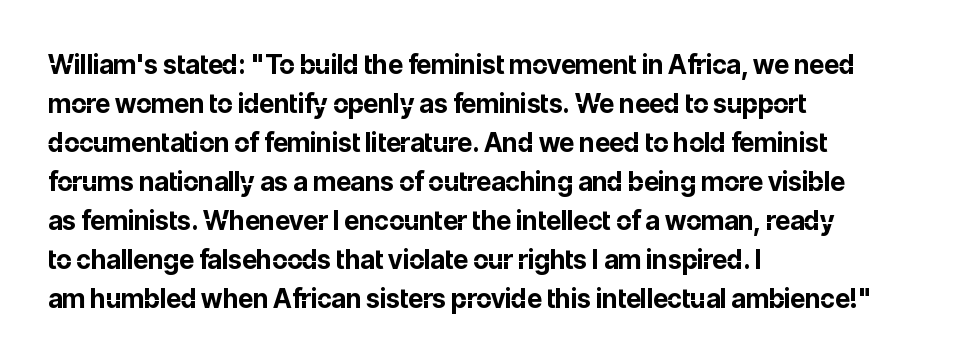
The image shows 26 px bold type, upright; set left-aligned, normal line spacing (1.5x), normal letter spacing, not underlined.
